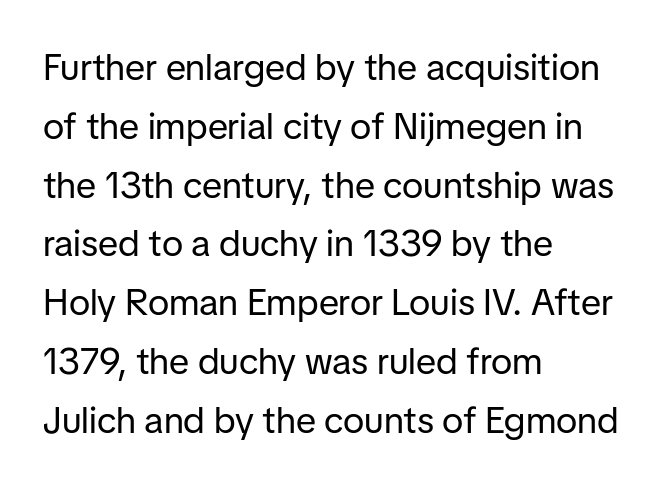
No chunkiness to these letters — they're not bold. Does the type have serifs? No, each stem ends abruptly. How would I describe the line gaps? Plain and ordinary. Teacher's note: observe the even left margin — that is flush-left alignment. The gap between lines stays unmarked.
